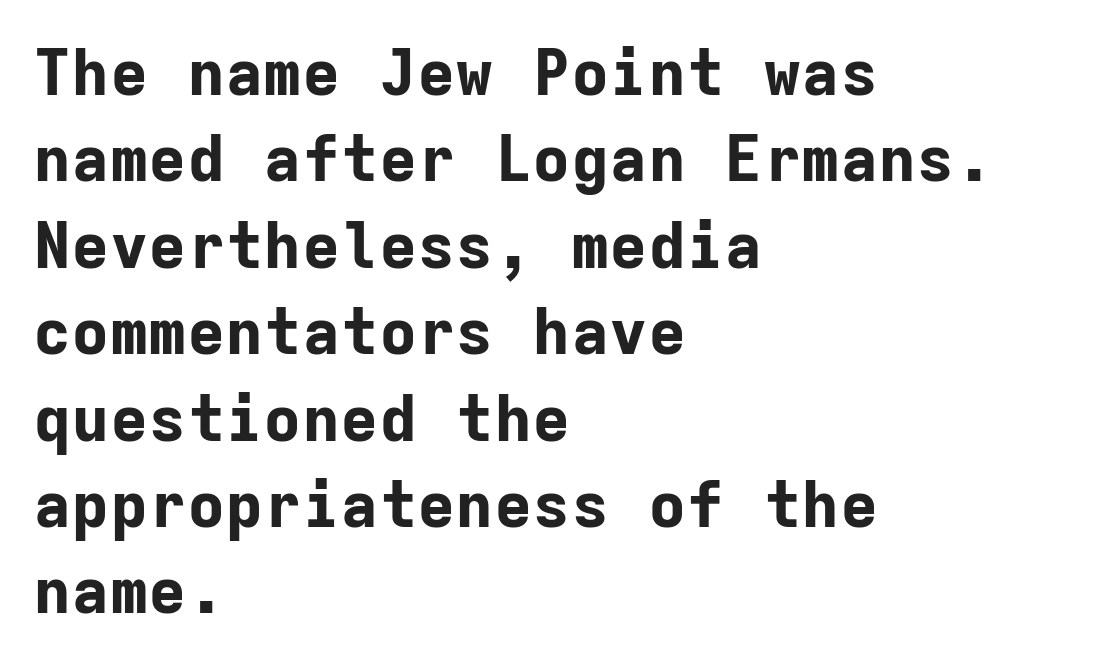
Teacher's note: observe the even left margin — that is flush-left alignment. This is roman type, the default non-slanted kind. Plenty of ink on the page — the face is bold. Typographically, this falls in the sans-serif category.
